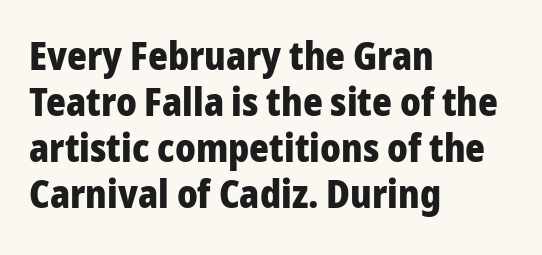
{"serif": "no", "italic": "no", "bold": "yes", "weight": "heavy", "width": "normal", "stroke_contrast": "low", "x_height": "medium", "monospaced": "no", "underline": "no", "align": "left", "line_spacing_ratio": 1.21, "letter_spacing": "normal", "letter_spacing_em": 0.0, "glyph_px": 38}
